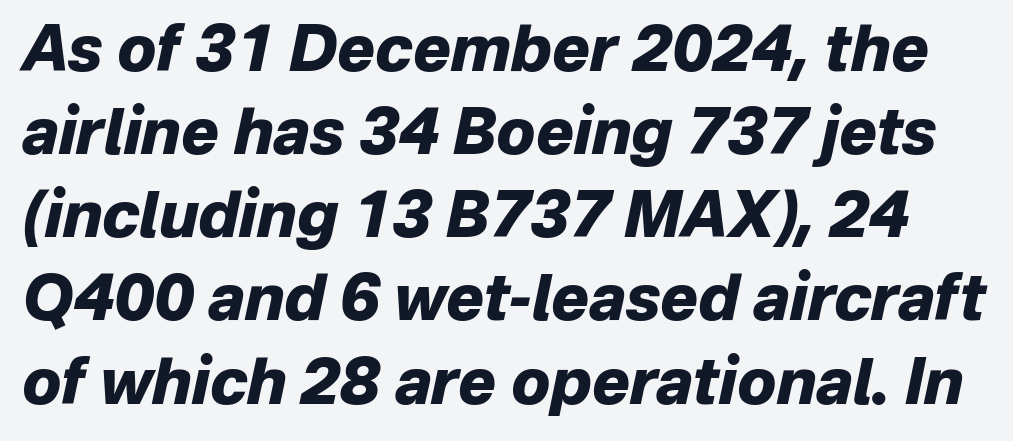
{"italic": "yes", "lean": "right", "slant_degrees": 12, "bold": "yes", "weight": "heavy", "width": "normal", "stroke_contrast": "low", "x_height": "medium", "monospaced": "no", "underline": "no", "line_spacing": "normal", "line_spacing_ratio": 1.32, "letter_spacing": "normal", "letter_spacing_em": 0.0, "glyph_px": 63}
